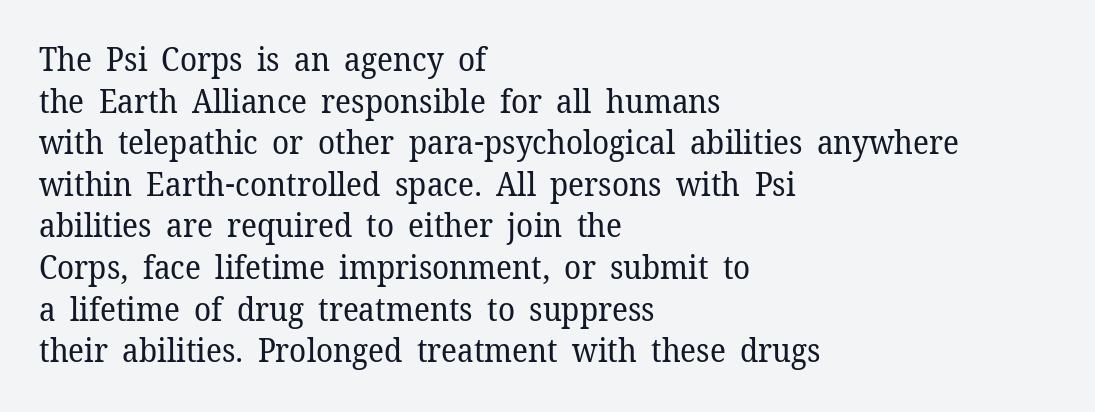
The strokes are not fattened; the text isn't bold. The letters advance in unequal steps, a hallmark of proportional type. Students, note that the glyphs here touch the page at normal intervals. The typesetter chose a ragged-right arrangement here.
